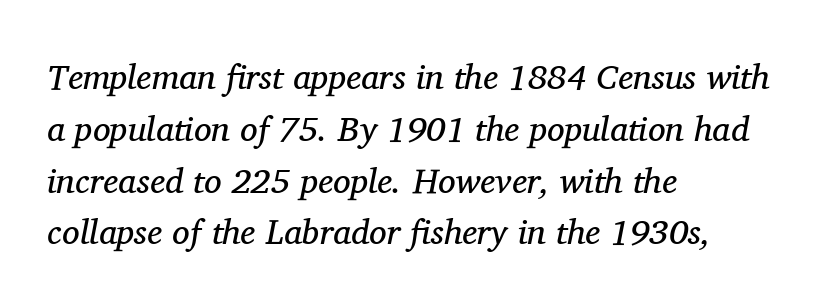
Q: Is the text bold? A: No.
Q: Is the text italic (slanted)? A: Yes, it leans right by about 11 degrees.
Q: Is the typeface a serif or a sans-serif typeface? A: Serif.
Q: Is the text underlined? A: No.
Q: How is the paragraph aligned? A: Left-aligned.
Q: Is the spacing between letters normal or unusually wide? A: Normal.
Q: Is the spacing between lines tight, normal or loose? A: Normal.
Q: Width (condensed, normal, or wide)? A: Normal.
Q: Stroke contrast? A: Medium.
Q: x-height? A: Medium.
Q: Monospaced? A: No.
